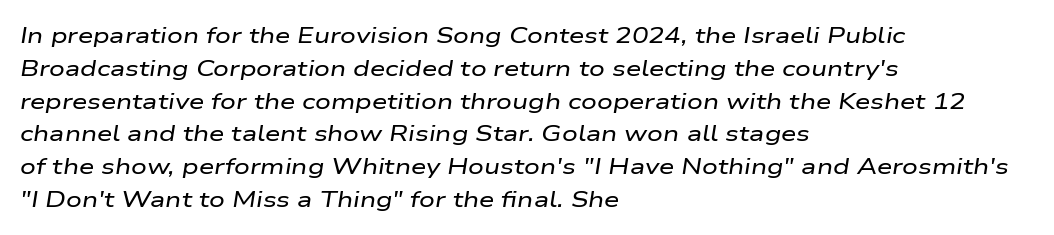
Q: Is the text italic (slanted)? A: Yes, it leans right by about 9 degrees.
Q: Is the text underlined? A: No.
Q: How is the paragraph aligned? A: Left-aligned.
Q: Is the spacing between letters normal or unusually wide? A: Normal.
Q: Is the spacing between lines tight, normal or loose? A: Normal.
